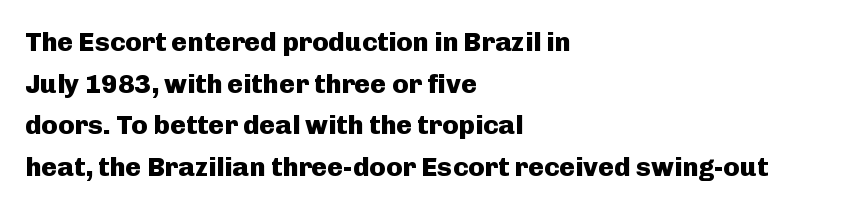
This sample keeps an unexceptional amount of space between lines. Which margin do the lines hug? The left one — the right edge is uneven. The specimen omits any rule beneath the text block's lines. Students, note that the glyphs here touch the page at normal intervals. This is heavy type, rendered in bold.
